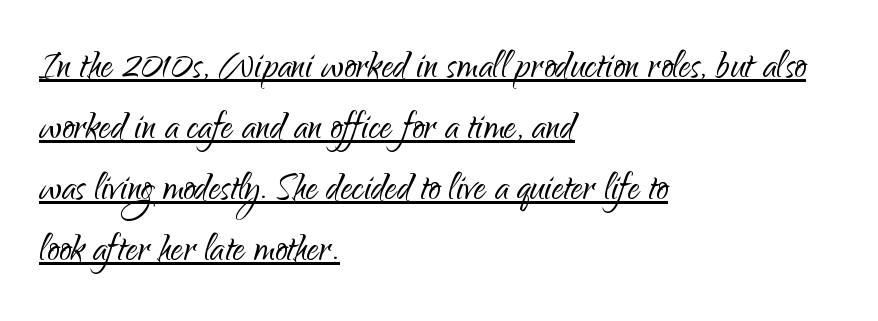
Alignment: flush left. Stroke mass is kept to a normal reading level or below. This sample has the flowing, uneven cadence of proportional lettering.
